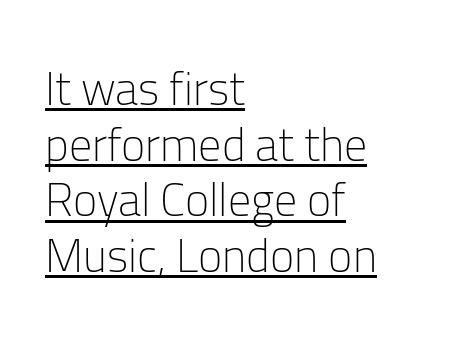
{"serif": "no", "italic": "no", "bold": "no", "weight": "light", "width": "normal", "stroke_contrast": "low", "x_height": "medium", "monospaced": "no", "underline": "yes", "align": "left", "line_spacing_ratio": 1.21, "letter_spacing": "normal", "letter_spacing_em": 0.0, "glyph_px": 46}
